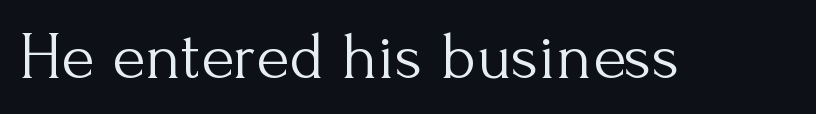
The image shows 68 px light serif type, upright; set normal letter spacing, not underlined; medium stroke contrast and a small x-height.
